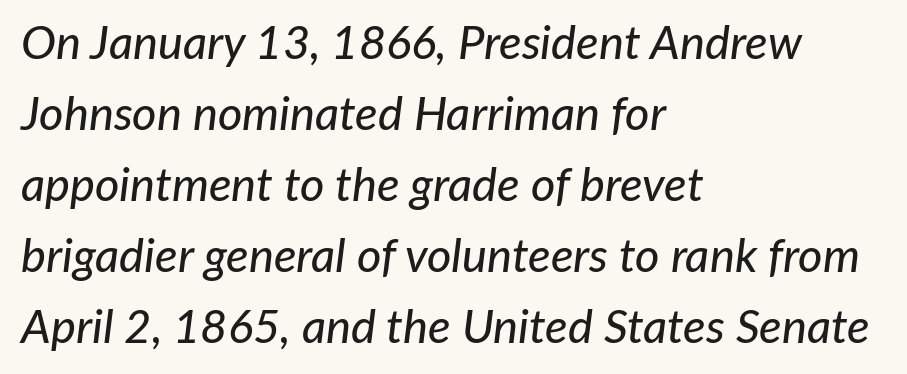
Q: Is the text italic (slanted)? A: Yes, it leans right by about 7 degrees.
Q: Is the text underlined? A: No.
Q: How is the paragraph aligned? A: Left-aligned.
Q: Is the spacing between letters normal or unusually wide? A: Normal.
Q: Is the spacing between lines tight, normal or loose? A: Normal.
Q: Width (condensed, normal, or wide)? A: Normal.
Q: Stroke contrast? A: Low.
Q: x-height? A: Medium.
Q: Monospaced? A: No.
